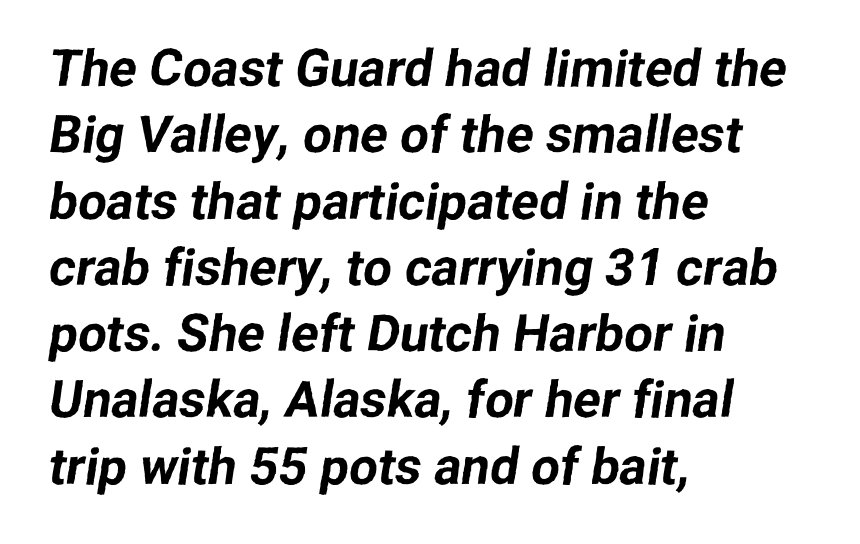
Clear beneath every line of the passage. Is this a fixed-width face? No — the glyphs have proportional, varying widths. The letters sit at their default tracking, neither squeezed nor spread. The type family on display is of the sans-serif kind.
